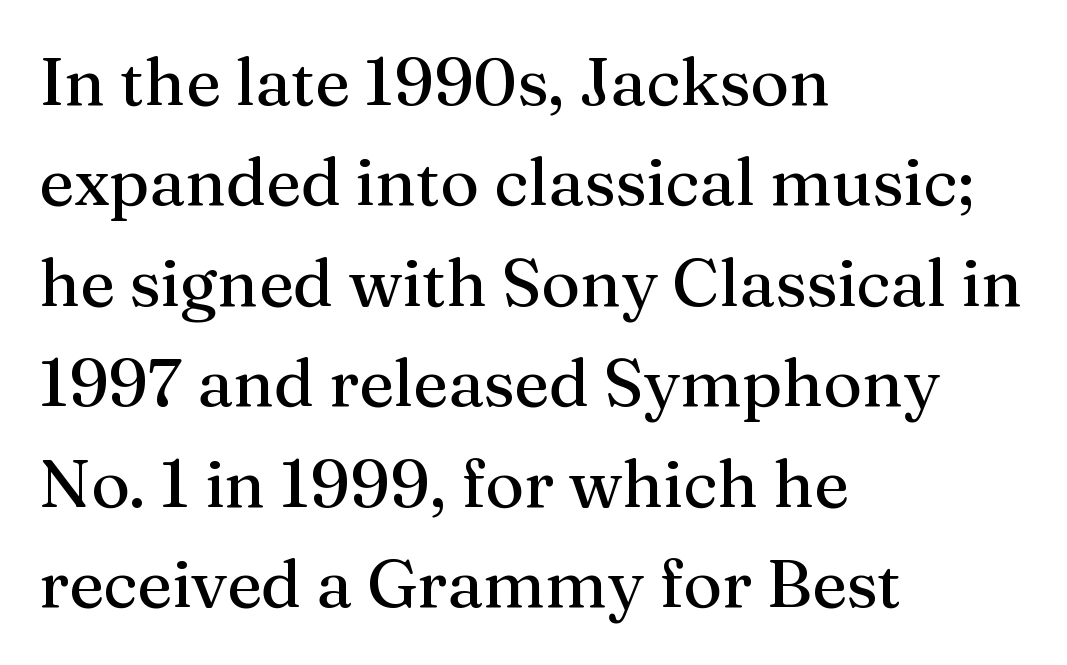
{"serif": "yes", "italic": "no", "bold": "no", "weight": "regular", "width": "normal", "stroke_contrast": "medium", "x_height": "medium", "monospaced": "no", "underline": "no", "align": "left", "line_spacing": "normal", "line_spacing_ratio": 1.5, "letter_spacing": "normal", "letter_spacing_em": 0.0, "glyph_px": 67}
